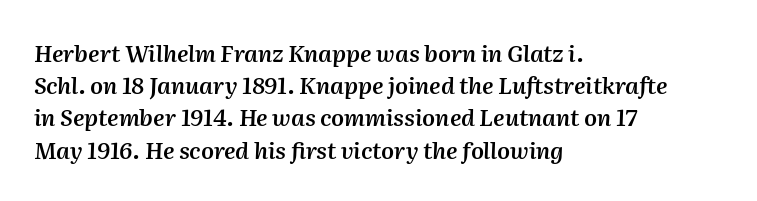
Designer's note — italics engaged. The text block is weighted toward the left margin, trailing off unevenly rightward. Each word holds together tightly as a unit, with standard inter-letter gaps. Line spacing here is normal.
